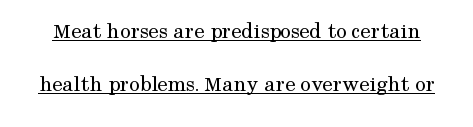
The image shows 23 px text type, upright; set loose line spacing (2.29x), normal letter spacing, underlined.
